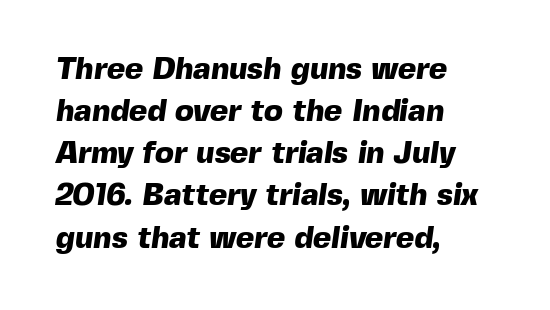
The image shows 31 px heavy sans-serif type; set left-aligned, normal line spacing (1.36x), normal letter spacing, not underlined; a medium x-height.
